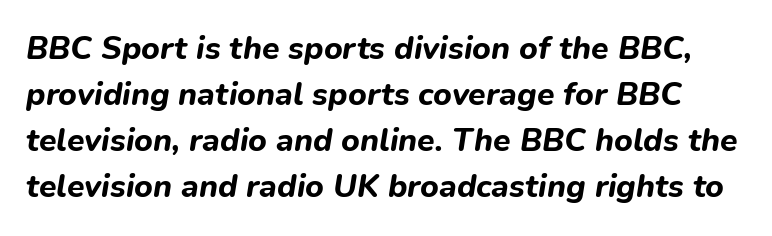
{"italic": "yes", "lean": "right", "slant_degrees": 9, "bold": "yes", "weight": "bold", "width": "normal", "stroke_contrast": "low", "x_height": "medium", "monospaced": "no", "underline": "no", "line_spacing": "normal", "line_spacing_ratio": 1.44, "letter_spacing": "normal", "letter_spacing_em": 0.0, "glyph_px": 32}
